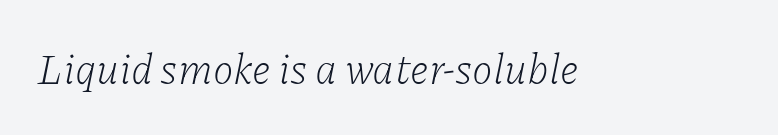
{"serif": "yes", "italic": "yes", "lean": "right", "slant_degrees": 11, "bold": "no", "weight": "light", "width": "normal", "stroke_contrast": "low", "x_height": "medium", "monospaced": "no", "underline": "no", "letter_spacing": "normal", "letter_spacing_em": 0.0, "glyph_px": 42}
